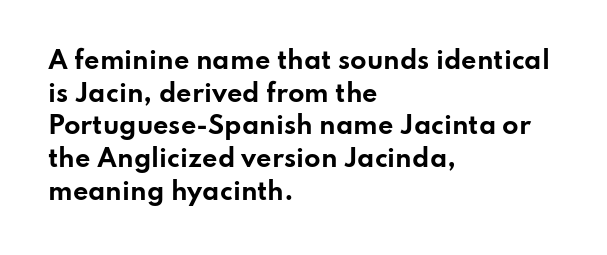
Q: Is the text bold? A: Yes.
Q: Is the text italic (slanted)? A: No, it is upright.
Q: Is the text underlined? A: No.
Q: How is the paragraph aligned? A: Left-aligned.
Q: Is the spacing between letters normal or unusually wide? A: Normal.
Q: Is the spacing between lines tight, normal or loose? A: Normal.
